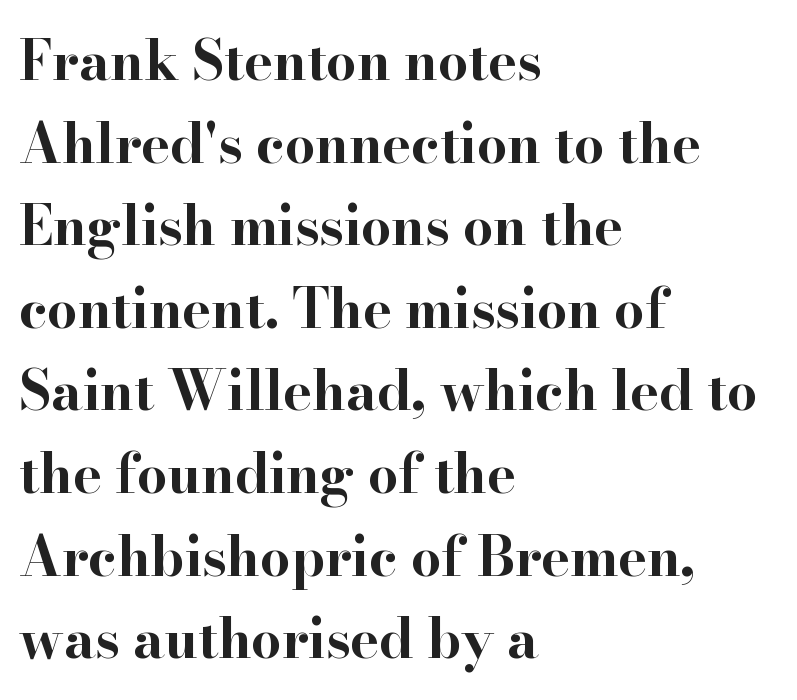
Q: Is the text bold? A: Yes.
Q: Is the text italic (slanted)? A: No, it is upright.
Q: Is the typeface a serif or a sans-serif typeface? A: Serif.
Q: Is the text underlined? A: No.
Q: How is the paragraph aligned? A: Left-aligned.
Q: Is the spacing between letters normal or unusually wide? A: Normal.
Q: Is the spacing between lines tight, normal or loose? A: Normal.
Q: Width (condensed, normal, or wide)? A: Wide.
Q: Stroke contrast? A: High.
Q: x-height? A: Small.
Q: Monospaced? A: No.
